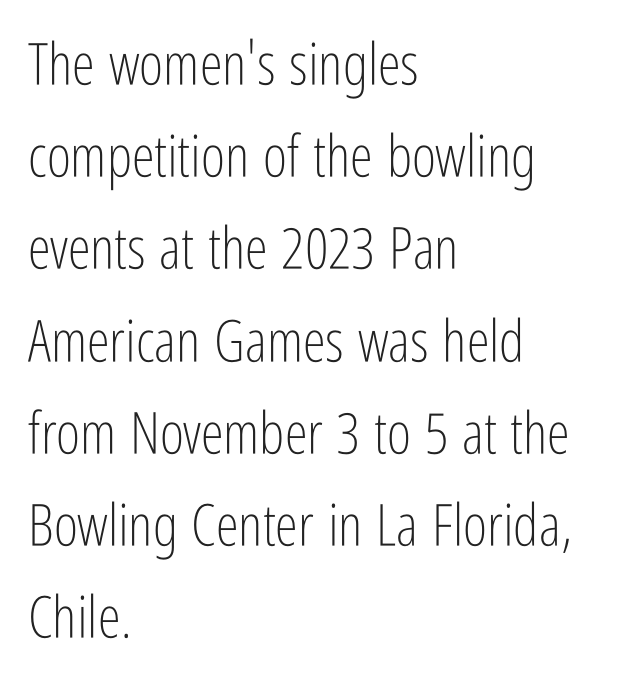
Q: Is the text bold? A: No.
Q: Is the text italic (slanted)? A: No, it is upright.
Q: Is the typeface a serif or a sans-serif typeface? A: Sans-serif.
Q: Is the text underlined? A: No.
Q: How is the paragraph aligned? A: Left-aligned.
Q: Is the spacing between letters normal or unusually wide? A: Normal.
Q: Is the spacing between lines tight, normal or loose? A: Normal.
Q: Width (condensed, normal, or wide)? A: Condensed.
Q: Stroke contrast? A: Low.
Q: x-height? A: Medium.
Q: Monospaced? A: No.
